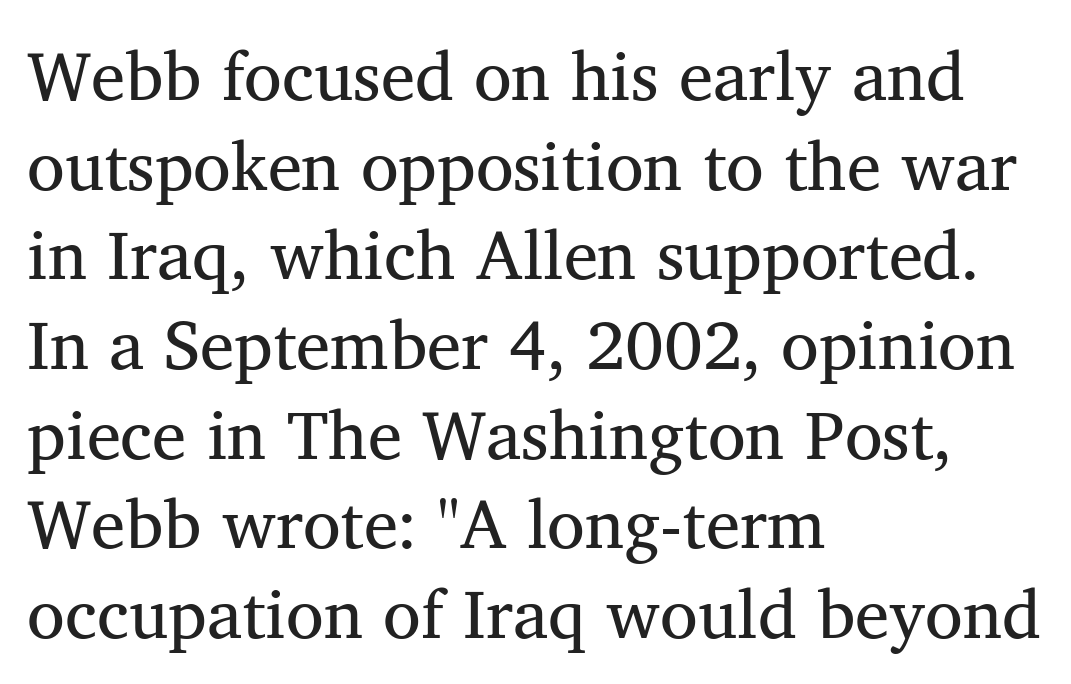
Q: Is the text bold? A: No.
Q: Is the typeface a serif or a sans-serif typeface? A: Serif.
Q: Is the text underlined? A: No.
Q: How is the paragraph aligned? A: Left-aligned.
Q: Is the spacing between letters normal or unusually wide? A: Normal.
Q: Is the spacing between lines tight, normal or loose? A: Normal.
Q: Width (condensed, normal, or wide)? A: Normal.
Q: Stroke contrast? A: Medium.
Q: x-height? A: Medium.
Q: Monospaced? A: No.
